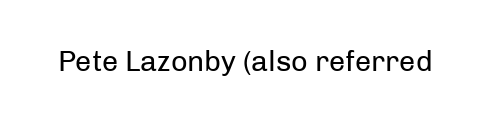
Q: Is the text bold? A: No.
Q: Is the text italic (slanted)? A: No, it is upright.
Q: Is the typeface a serif or a sans-serif typeface? A: Sans-serif.
Q: Is the text underlined? A: No.
Q: Is the spacing between letters normal or unusually wide? A: Normal.
Q: Width (condensed, normal, or wide)? A: Normal.
Q: Stroke contrast? A: Low.
Q: x-height? A: Medium.
Q: Monospaced? A: No.
